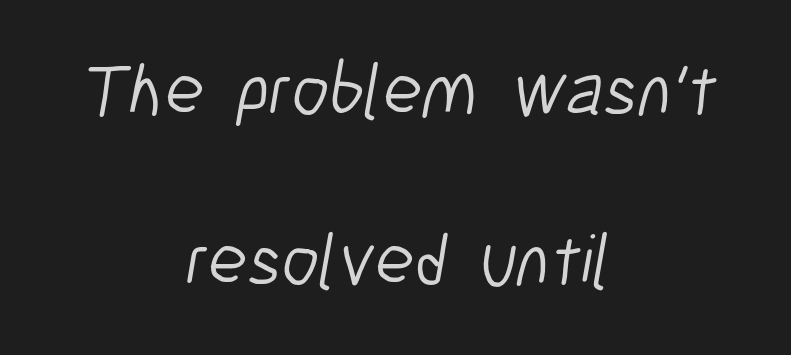
Here the designer chose a conventional face with non-uniform glyph widths. Reading down the block, each line starts at a different indent, mirrored at its end. Each stroke keeps to a modest, everyday thickness or less. The space between consecutive lines is lavish. Stroke terminals: plain, sans-serif.
